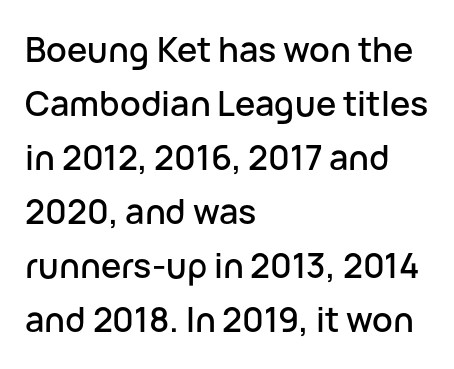
Think of a printed novel: that variable character pitch is what you see here. Serif or sans? Sans — the stroke terminals are bare. Baseline-to-baseline distance is the conventional proportion of letter height. The text block is weighted toward the left margin, trailing off unevenly rightward.
